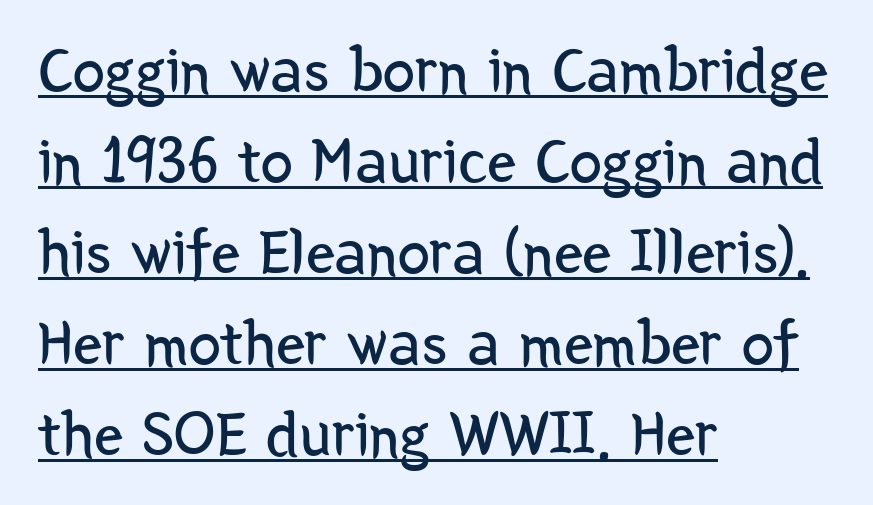
Q: Is the text bold? A: No.
Q: Is the text italic (slanted)? A: No, it is upright.
Q: Is the typeface a serif or a sans-serif typeface? A: Sans-serif.
Q: Is the text underlined? A: Yes.
Q: How is the paragraph aligned? A: Left-aligned.
Q: Is the spacing between letters normal or unusually wide? A: Normal.
Q: Is the spacing between lines tight, normal or loose? A: Normal.
Q: Width (condensed, normal, or wide)? A: Condensed.
Q: Stroke contrast? A: Low.
Q: x-height? A: Medium.
Q: Monospaced? A: No.
